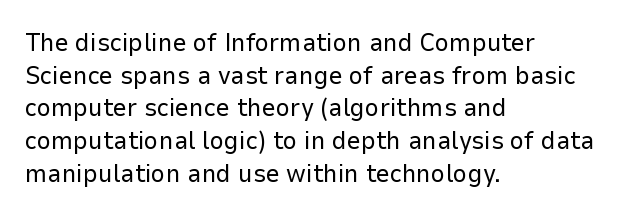
The image shows 25 px text type, upright; set left-aligned, normal line spacing (1.31x), normal letter spacing, not underlined.
